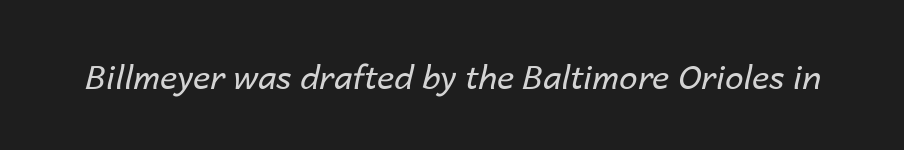
{"italic": "yes", "lean": "right", "slant_degrees": 14, "bold": "no", "weight": "regular", "width": "normal", "stroke_contrast": "low", "x_height": "medium", "monospaced": "no", "underline": "no", "letter_spacing": "normal", "letter_spacing_em": 0.0, "glyph_px": 33}
